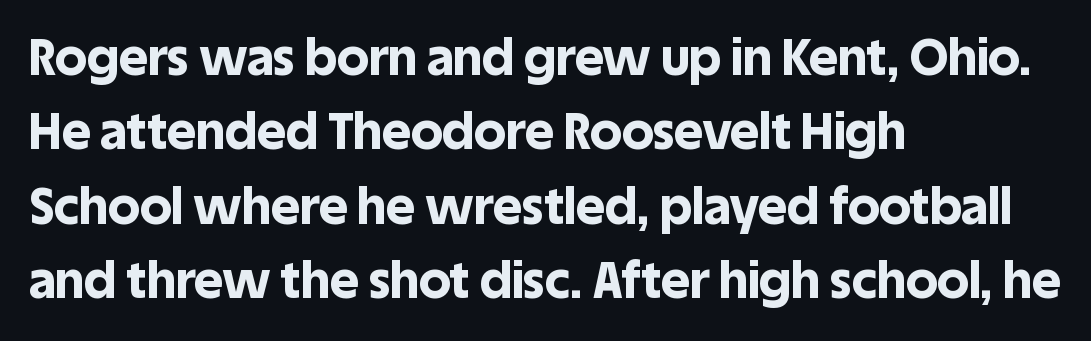
The image shows 50 px bold sans-serif type, upright; set left-aligned, normal line spacing (1.49x), normal letter spacing, not underlined; a large x-height.
